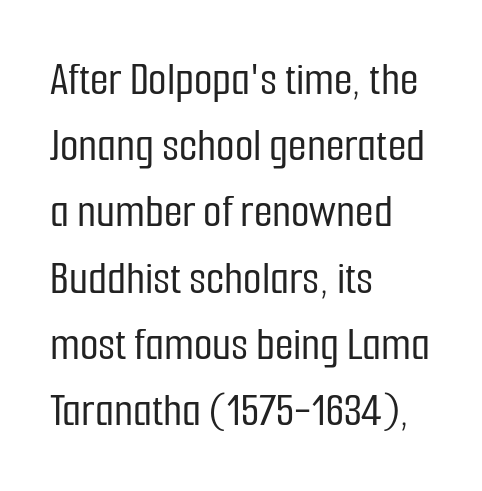
The image shows 48 px condensed sans-serif type, upright; set left-aligned, normal line spacing (1.38x), normal letter spacing, not underlined; low stroke contrast and a medium x-height.
